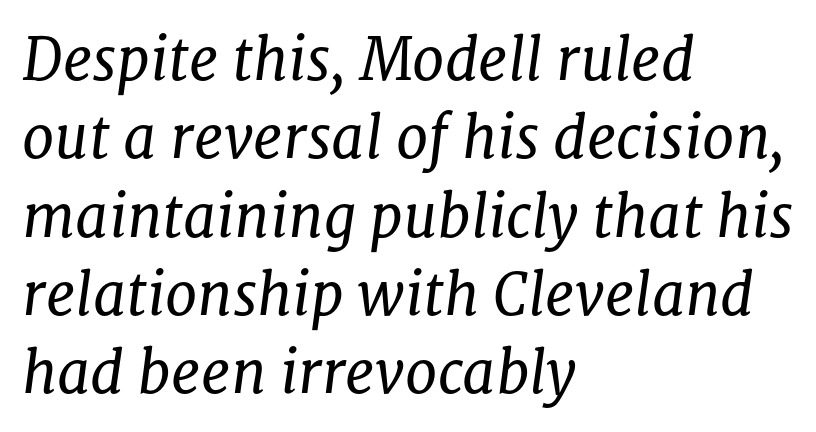
The image shows 58 px regular-weight serif type, italic (leaning right); set left-aligned, normal line spacing (1.35x), normal letter spacing, not underlined; low stroke contrast and a medium x-height.
